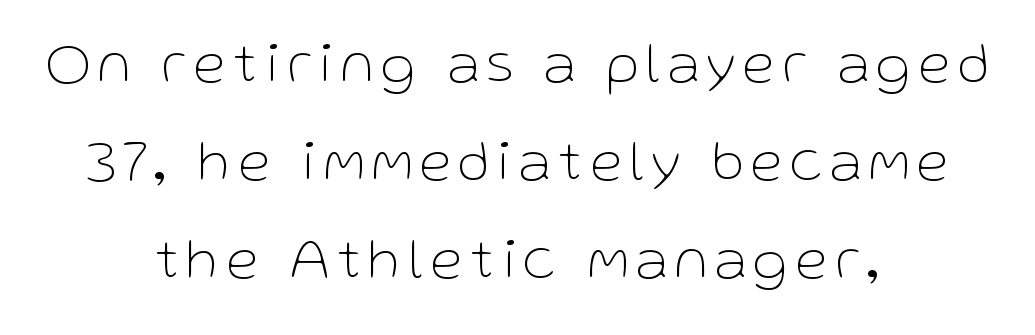
{"serif": "no", "italic": "no", "bold": "no", "weight": "thin", "width": "normal", "stroke_contrast": "low", "x_height": "medium", "monospaced": "no", "underline": "no", "align": "center", "line_spacing": "normal", "line_spacing_ratio": 1.69, "glyph_px": 58}
